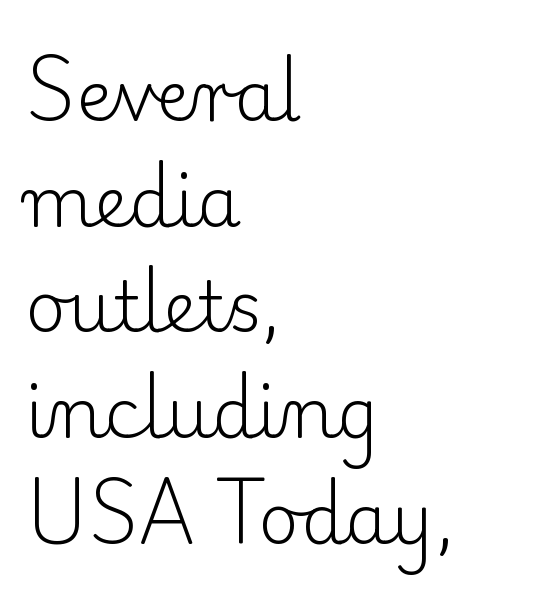
Q: Is the text bold? A: No.
Q: Is the text italic (slanted)? A: No, it is upright.
Q: Is the text underlined? A: No.
Q: How is the paragraph aligned? A: Left-aligned.
Q: Is the spacing between letters normal or unusually wide? A: Normal.
Q: Is the spacing between lines tight, normal or loose? A: Normal.
Q: Width (condensed, normal, or wide)? A: Normal.
Q: Stroke contrast? A: Low.
Q: x-height? A: Small.
Q: Monospaced? A: No.
